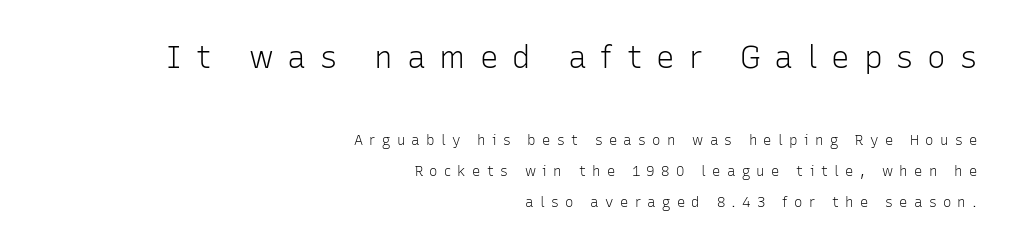
{"serif": "no", "italic": "no", "bold": "no", "weight": "light", "width": "normal", "stroke_contrast": "low", "x_height": "medium", "monospaced": "no", "underline": "no", "align": "right", "line_spacing": "loose", "line_spacing_ratio": 2.21, "letter_spacing": "wide", "letter_spacing_em": 0.45, "larger_block": "first", "size_ratio": 2.21, "glyph_px": 31}
